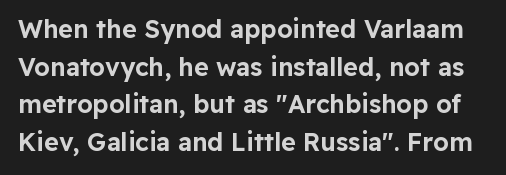
Leading: standard. Italic: no, the glyphs are upright roman. There is no visible air inserted between adjacent glyphs. Quick note: underline off.
